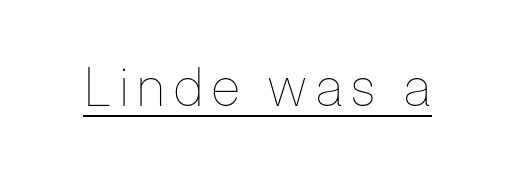
The image shows 53 px thin, condensed type, upright; set underlined; low stroke contrast and a medium x-height.
